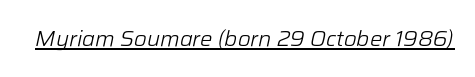
{"italic": "yes", "lean": "right", "slant_degrees": 12, "bold": "no", "underline": "yes", "letter_spacing": "normal", "letter_spacing_em": 0.0, "glyph_px": 22}
